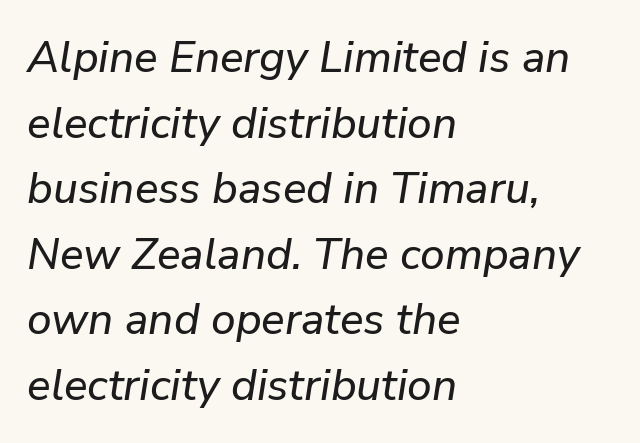
Q: Is the text italic (slanted)? A: Yes, it leans right by about 9 degrees.
Q: Is the text underlined? A: No.
Q: How is the paragraph aligned? A: Left-aligned.
Q: Is the spacing between letters normal or unusually wide? A: Normal.
Q: Is the spacing between lines tight, normal or loose? A: Normal.
Q: Width (condensed, normal, or wide)? A: Normal.
Q: Stroke contrast? A: Low.
Q: x-height? A: Medium.
Q: Monospaced? A: No.
